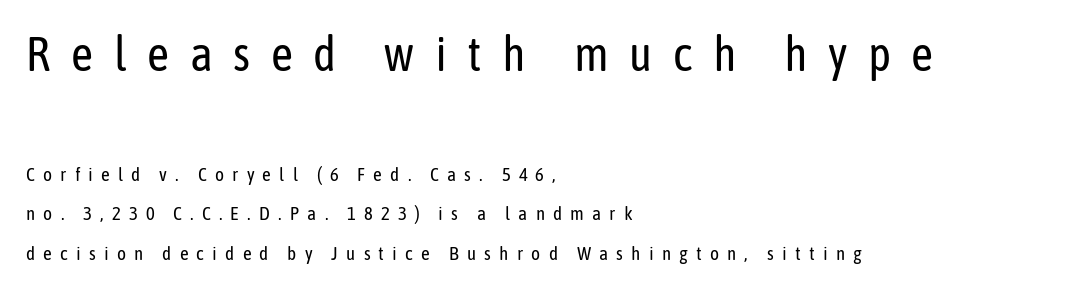
Q: Is the text bold? A: No.
Q: Is the text italic (slanted)? A: No, it is upright.
Q: Is the typeface a serif or a sans-serif typeface? A: Sans-serif.
Q: Is the text underlined? A: No.
Q: How is the paragraph aligned? A: Left-aligned.
Q: Is the spacing between letters normal or unusually wide? A: Unusually wide.
Q: Is the spacing between lines tight, normal or loose? A: Loose.
Q: Which block of text is set in a larger size, the first (top) or the second (bottom)? A: The first (top) one.
Q: Width (condensed, normal, or wide)? A: Condensed.
Q: Stroke contrast? A: Low.
Q: x-height? A: Medium.
Q: Monospaced? A: No.
